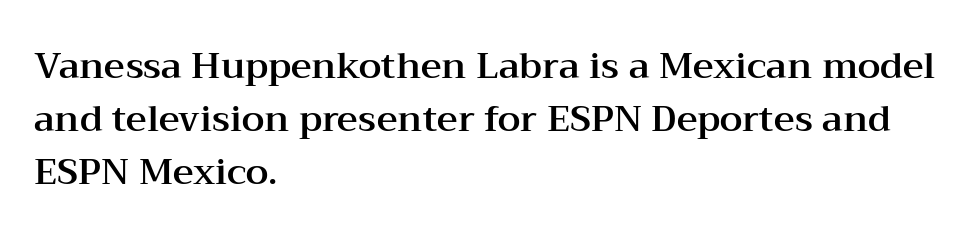
{"serif": "yes", "italic": "no", "width": "wide", "stroke_contrast": "medium", "x_height": "medium", "monospaced": "no", "underline": "no", "align": "left", "line_spacing": "normal", "line_spacing_ratio": 1.47, "letter_spacing": "normal", "letter_spacing_em": 0.0, "glyph_px": 36}
